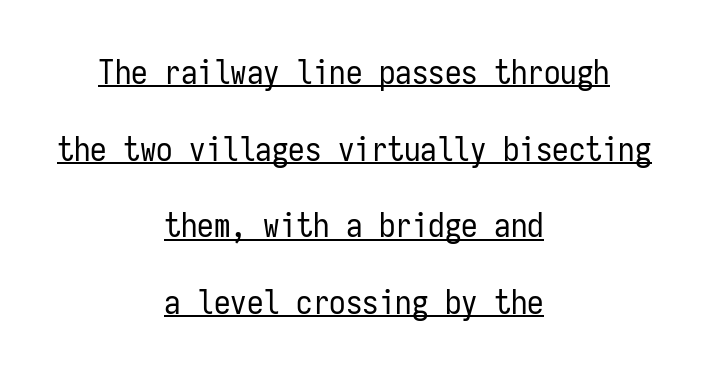
The image shows 33 px regular-weight, condensed sans-serif type, upright, monospaced; set centered, loose line spacing (2.32x), normal letter spacing, underlined; low stroke contrast and a medium x-height.
